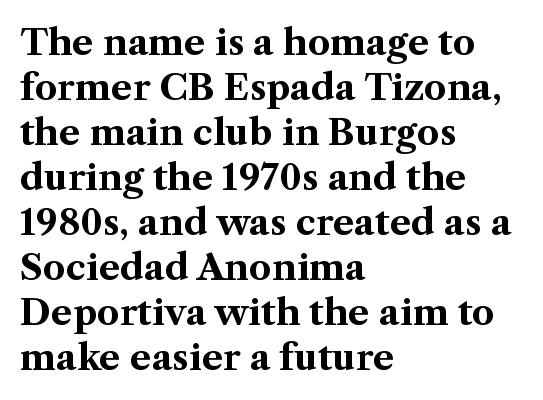
Does the copy run flush right? No — it runs flush left. Does extra space separate the letters? No, they use regular spacing. The lines sit at an ordinary, default distance from one another. Weight check: bold — yes, fully.
